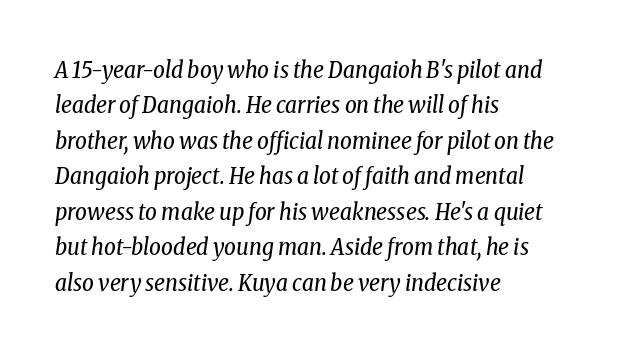
Q: Is the text bold? A: No.
Q: Is the text italic (slanted)? A: Yes, it leans right by about 8 degrees.
Q: Is the text underlined? A: No.
Q: How is the paragraph aligned? A: Left-aligned.
Q: Is the spacing between letters normal or unusually wide? A: Normal.
Q: Is the spacing between lines tight, normal or loose? A: Normal.
